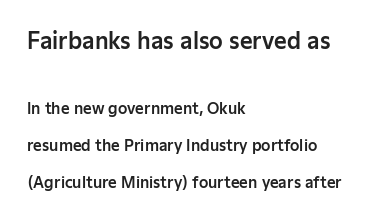
{"italic": "no", "underline": "no", "align": "left", "line_spacing": "loose", "line_spacing_ratio": 2.46, "letter_spacing": "normal", "letter_spacing_em": 0.0, "larger_block": "first", "size_ratio": 1.47, "glyph_px": 22}
